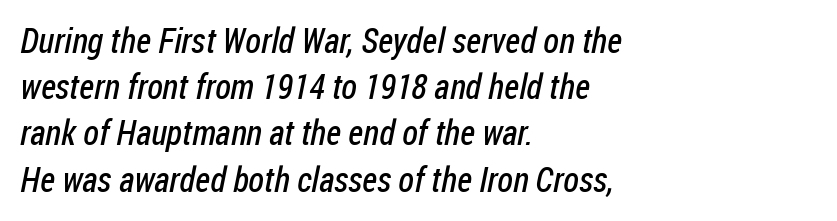
Q: Is the text bold? A: No.
Q: Is the typeface a serif or a sans-serif typeface? A: Sans-serif.
Q: Is the text underlined? A: No.
Q: How is the paragraph aligned? A: Left-aligned.
Q: Is the spacing between letters normal or unusually wide? A: Normal.
Q: Is the spacing between lines tight, normal or loose? A: Normal.
Q: Width (condensed, normal, or wide)? A: Condensed.
Q: Stroke contrast? A: Low.
Q: x-height? A: Medium.
Q: Monospaced? A: No.
